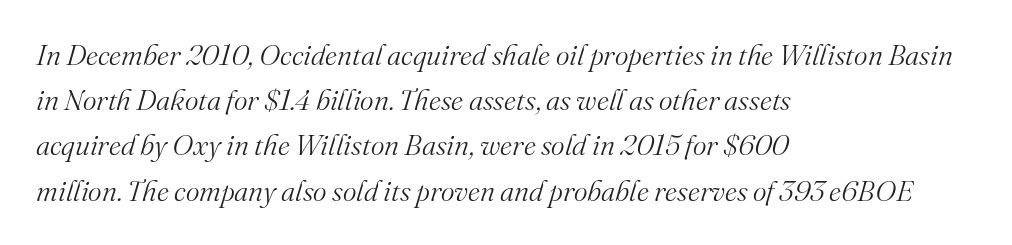
{"serif": "yes", "italic": "yes", "lean": "right", "slant_degrees": 16, "bold": "no", "weight": "light", "width": "normal", "stroke_contrast": "medium", "x_height": "small", "monospaced": "no", "underline": "no", "align": "left", "line_spacing": "normal", "line_spacing_ratio": 1.56, "letter_spacing": "normal", "letter_spacing_em": 0.0, "glyph_px": 29}
